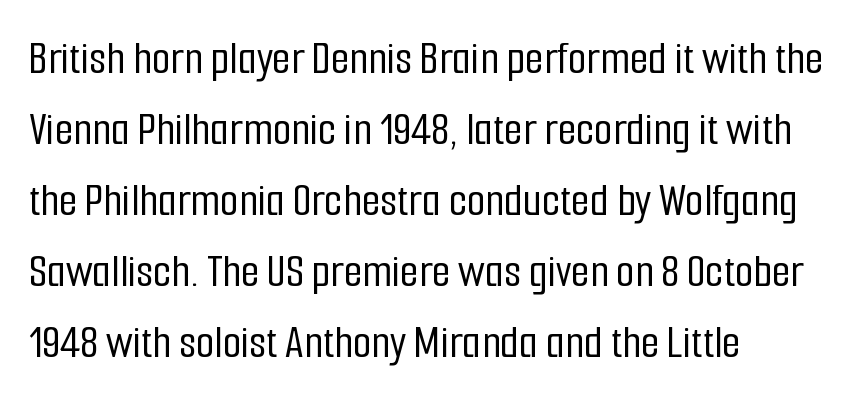
Vertical strokes here are truly vertical. Spacing verdict: proportional, widths tailored to each character. Does extra space separate the letters? No, they use regular spacing. Vertical spacing — default.
